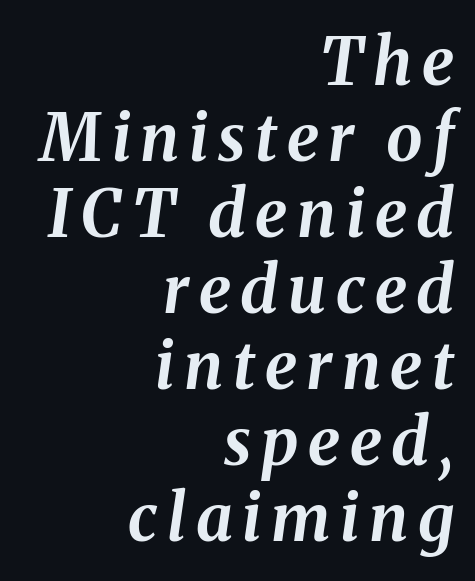
Q: Is the text bold? A: Yes.
Q: Is the text italic (slanted)? A: Yes, it leans right by about 8 degrees.
Q: Is the text underlined? A: No.
Q: How is the paragraph aligned? A: Right-aligned.
Q: Width (condensed, normal, or wide)? A: Normal.
Q: Stroke contrast? A: Medium.
Q: x-height? A: Medium.
Q: Monospaced? A: No.
